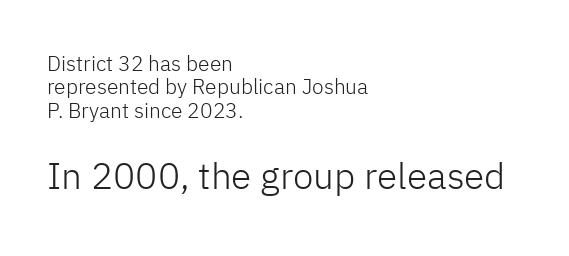
{"serif": "no", "italic": "no", "bold": "no", "weight": "light", "width": "normal", "stroke_contrast": "low", "x_height": "medium", "monospaced": "no", "underline": "no", "align": "left", "line_spacing": "tight", "line_spacing_ratio": 1.11, "letter_spacing": "normal", "letter_spacing_em": 0.0, "larger_block": "second", "size_ratio": 1.76, "glyph_px": 37}
